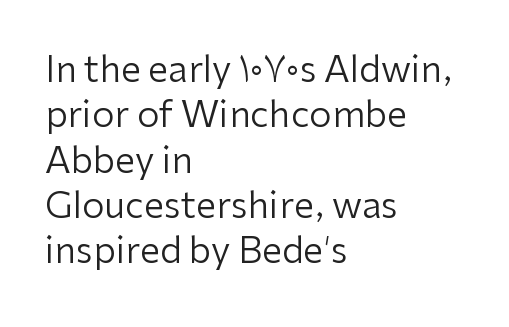
Q: Is the text bold? A: No.
Q: Is the text italic (slanted)? A: No, it is upright.
Q: Is the typeface a serif or a sans-serif typeface? A: Sans-serif.
Q: Is the text underlined? A: No.
Q: How is the paragraph aligned? A: Left-aligned.
Q: Is the spacing between letters normal or unusually wide? A: Normal.
Q: Is the spacing between lines tight, normal or loose? A: Normal.
Q: Width (condensed, normal, or wide)? A: Normal.
Q: Stroke contrast? A: Low.
Q: x-height? A: Medium.
Q: Monospaced? A: No.
